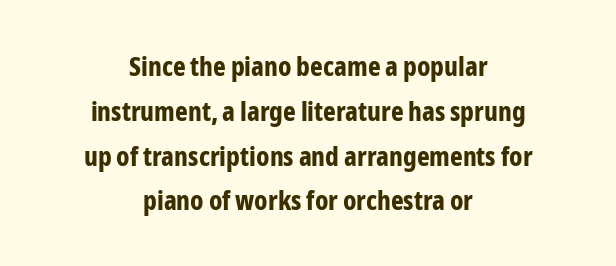
A typesetter would call this leading conventional body-copy spacing. The lettering holds an erect, upright posture throughout. The letterforms sit shoulder to shoulder at normal distance. The zone under the glyphs is completely vacant. Thick stems and heavy bowls — unmistakably bold.
